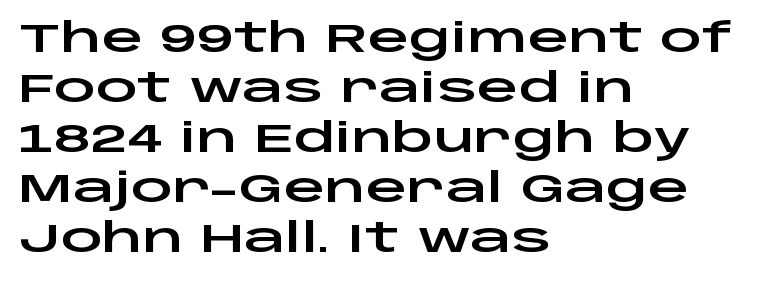
The image shows 41 px wide sans-serif type, upright; set left-aligned, line spacing 1.22x, normal letter spacing, not underlined; low stroke contrast and a large x-height.
